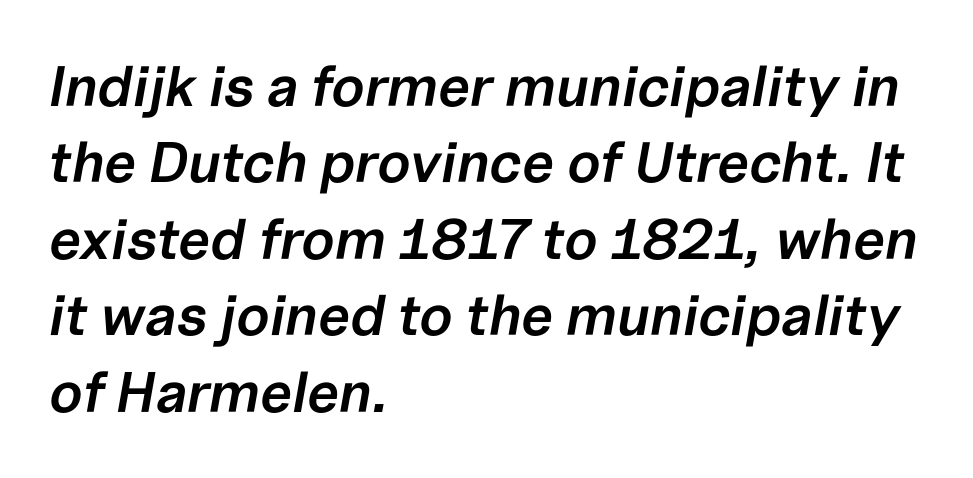
Characters follow at the spacing the type designer built in. The vertical gap from one line to the next is medium. Proportional: the letters do not fall into vertical columns. Beneath every word, the page is bare.
